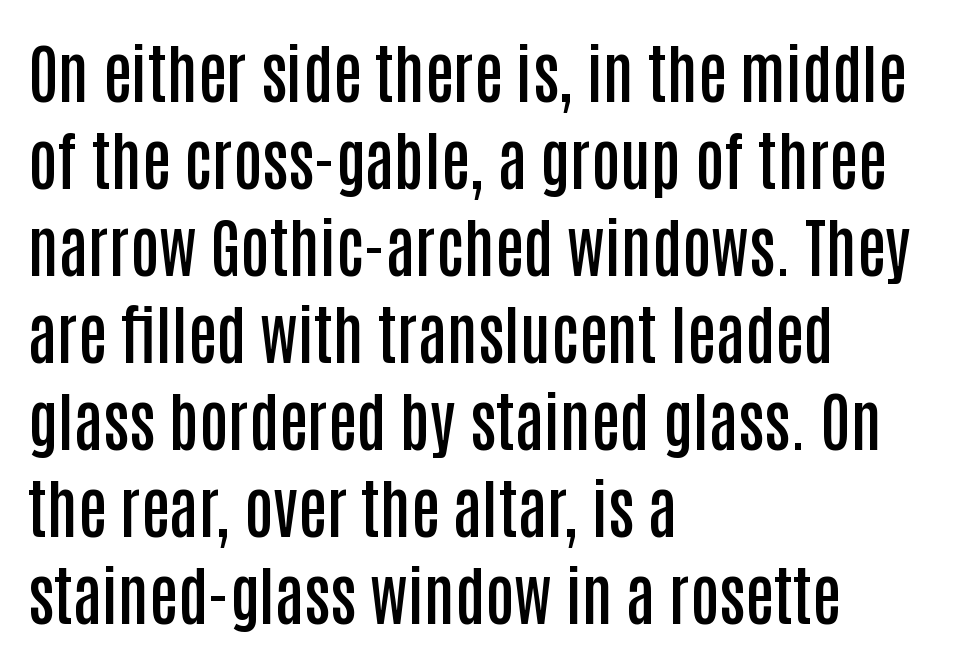
The horizontal fit of the characters is conventional and even. You can tell it's not italic because the verticals are truly vertical. The line-height multiplier appears to be the usual default. Words float on clear page, feet unadorned. To sum up the face: it is a sans, with no serifs. These lines are rendered in a variable-pitch font.
